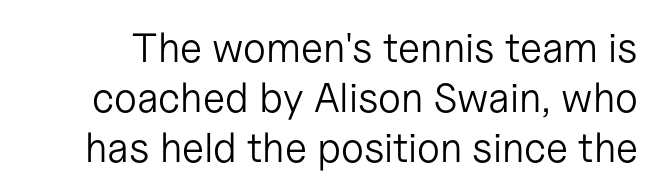
{"serif": "no", "italic": "no", "bold": "no", "weight": "light", "width": "normal", "stroke_contrast": "low", "x_height": "medium", "monospaced": "no", "underline": "no", "line_spacing_ratio": 1.22, "letter_spacing": "normal", "letter_spacing_em": 0.0, "glyph_px": 41}
